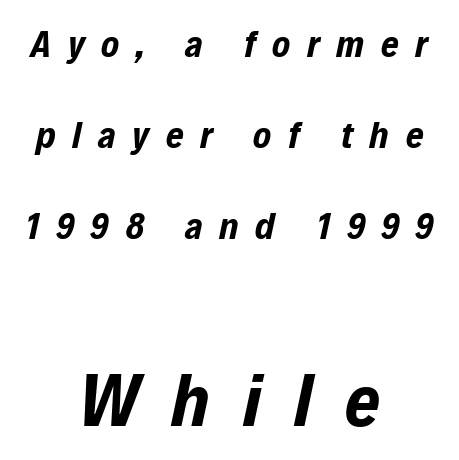
The passage shown leans; its letterforms are oblique. Caption: upper text group reduced, lower text group enlarged. Anything drawn beneath the words? Only blank space. A typesetter would call this leading open, well beyond the default. Caption: expanded tracking, letters set apart.
